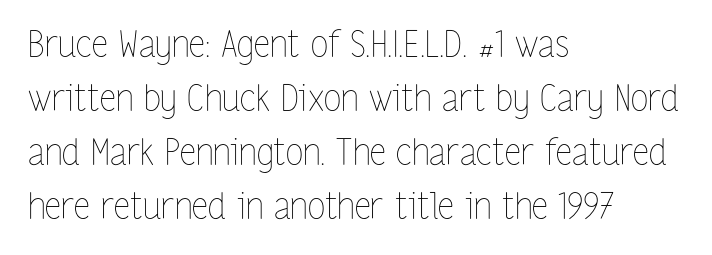
Q: Is the text bold? A: No.
Q: Is the text italic (slanted)? A: No, it is upright.
Q: Is the text underlined? A: No.
Q: How is the paragraph aligned? A: Left-aligned.
Q: Is the spacing between letters normal or unusually wide? A: Normal.
Q: Is the spacing between lines tight, normal or loose? A: Normal.
Q: Width (condensed, normal, or wide)? A: Condensed.
Q: Stroke contrast? A: Low.
Q: x-height? A: Medium.
Q: Monospaced? A: No.
